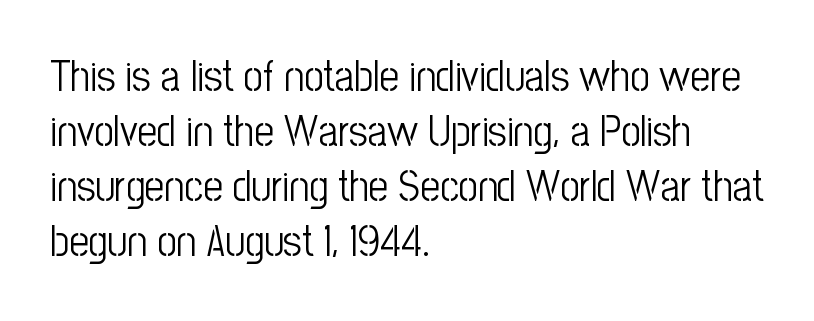
Q: Is the text bold? A: No.
Q: Is the text italic (slanted)? A: No, it is upright.
Q: Is the typeface a serif or a sans-serif typeface? A: Sans-serif.
Q: Is the text underlined? A: No.
Q: How is the paragraph aligned? A: Left-aligned.
Q: Is the spacing between letters normal or unusually wide? A: Normal.
Q: Is the spacing between lines tight, normal or loose? A: Normal.
Q: Width (condensed, normal, or wide)? A: Condensed.
Q: Stroke contrast? A: Low.
Q: x-height? A: Medium.
Q: Monospaced? A: No.
